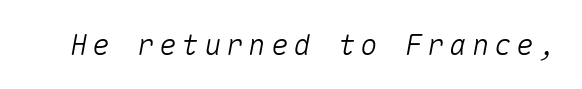
Q: Is the text italic (slanted)? A: Yes, it leans right by about 10 degrees.
Q: Is the text underlined? A: No.
Q: Width (condensed, normal, or wide)? A: Normal.
Q: Stroke contrast? A: Medium.
Q: x-height? A: Medium.
Q: Monospaced? A: Yes.
